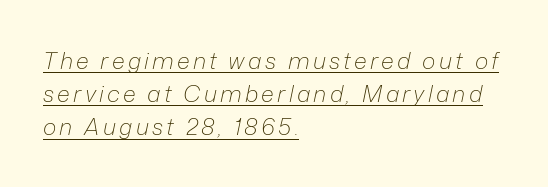
Q: Is the text bold? A: No.
Q: Is the text italic (slanted)? A: Yes, it leans right by about 12 degrees.
Q: Is the text underlined? A: Yes.
Q: How is the paragraph aligned? A: Left-aligned.
Q: Is the spacing between lines tight, normal or loose? A: Normal.
